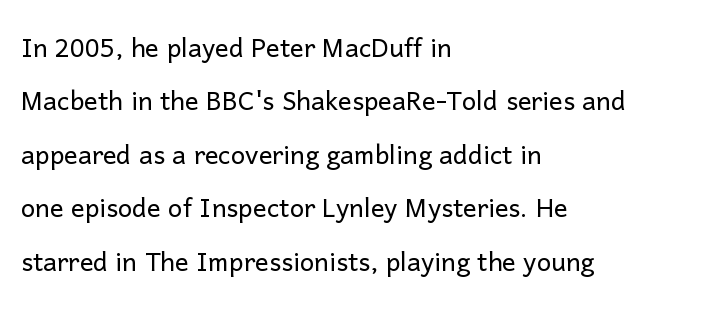
{"serif": "no", "italic": "no", "bold": "no", "weight": "light", "width": "normal", "stroke_contrast": "low", "x_height": "medium", "monospaced": "no", "underline": "no", "align": "left", "line_spacing": "normal", "line_spacing_ratio": 1.57, "letter_spacing": "normal", "letter_spacing_em": 0.0, "glyph_px": 34}
